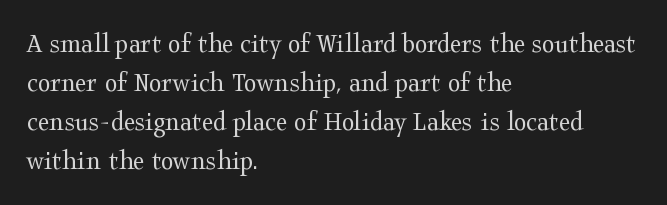
The image shows 29 px regular-weight, wide serif type, upright; set left-aligned, normal line spacing (1.35x), normal letter spacing, not underlined; medium stroke contrast and a medium x-height.
